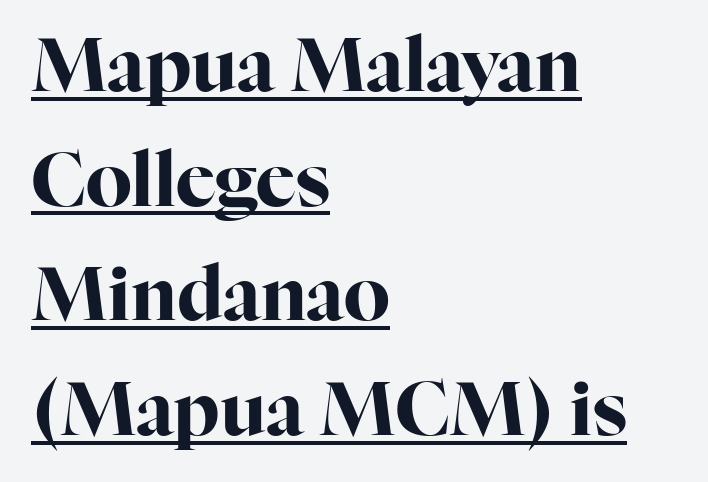
{"serif": "yes", "italic": "no", "bold": "yes", "weight": "bold", "width": "normal", "stroke_contrast": "high", "x_height": "medium", "monospaced": "no", "underline": "yes", "align": "left", "line_spacing": "normal", "line_spacing_ratio": 1.55, "letter_spacing": "normal", "letter_spacing_em": 0.0, "glyph_px": 74}
